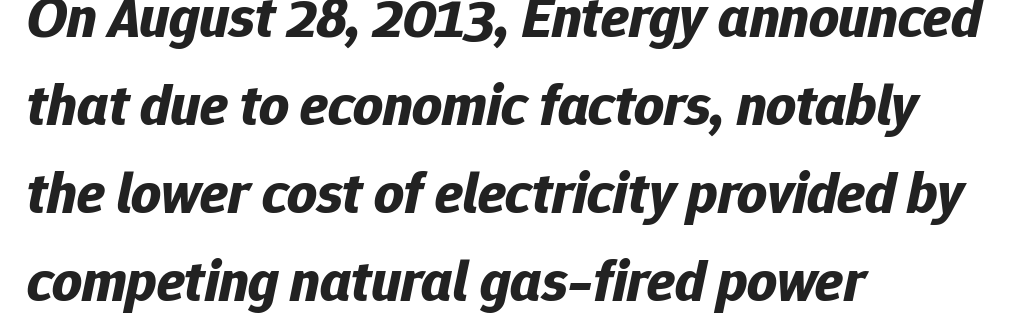
Q: Is the text bold? A: Yes.
Q: Is the text italic (slanted)? A: Yes, it leans right by about 12 degrees.
Q: Is the text underlined? A: No.
Q: How is the paragraph aligned? A: Left-aligned.
Q: Is the spacing between letters normal or unusually wide? A: Normal.
Q: Is the spacing between lines tight, normal or loose? A: Normal.
Q: Width (condensed, normal, or wide)? A: Normal.
Q: Stroke contrast? A: Low.
Q: x-height? A: Medium.
Q: Monospaced? A: No.
